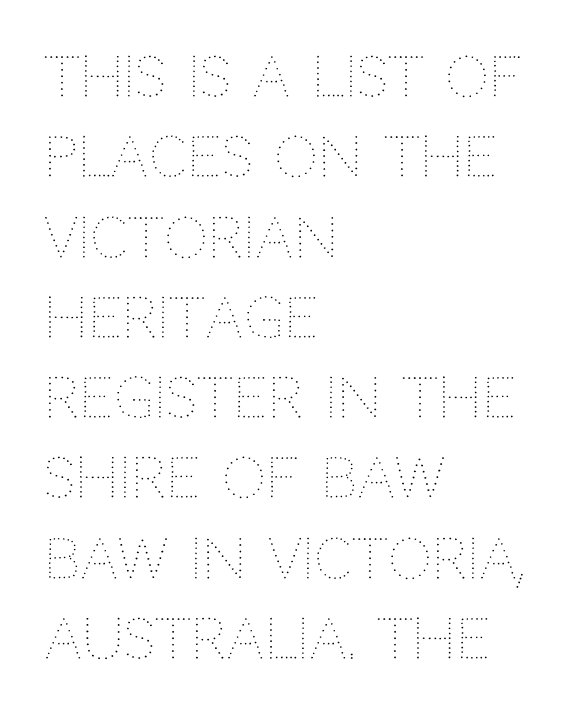
The letters advance in unequal steps, a hallmark of proportional type. The compositor pushed each line to the left boundary. If you drew a line through each stem, it would be perfectly vertical. This is not heavy type; no bold has been used.
